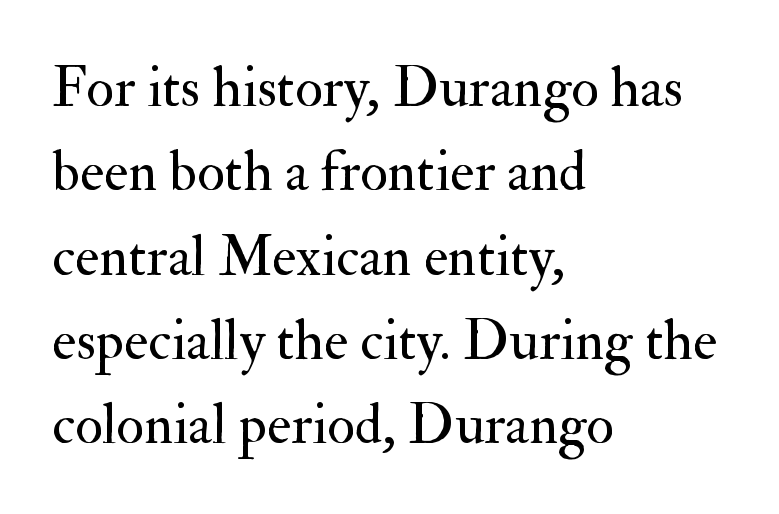
Students, observe: this is what conventionally led text looks like. Underlining? Definitely not there. The letters carry serifs — small finishing strokes at the ends of their stems. The strokes carry an ordinary text weight at most. The horizontal fit of the characters is conventional and even. If you drew a line through each stem, it would be perfectly vertical.
